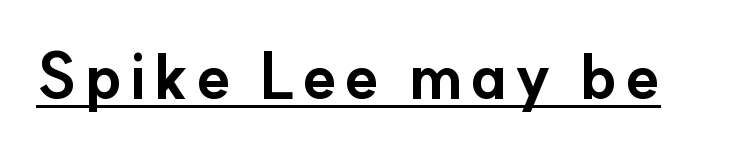
Like a heading marked for emphasis, these lines bear an underscore. Each letter's strokes conclude bluntly, with no projecting serifs. This sample has the flowing, uneven cadence of proportional lettering. Weight: bold.
